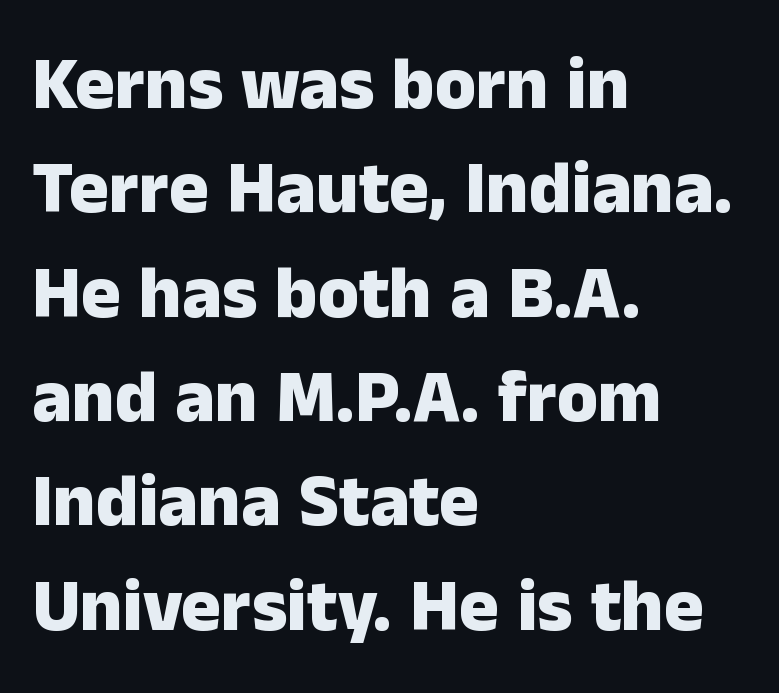
Beneath every word, the page is bare. Letterform terminals end flat and unadorned throughout the passage. In terms of weight, the rendering is a true, heavy bold. A typesetter would call this proportional, since set widths differ per character. The type sits square on the baseline with zero lean.
